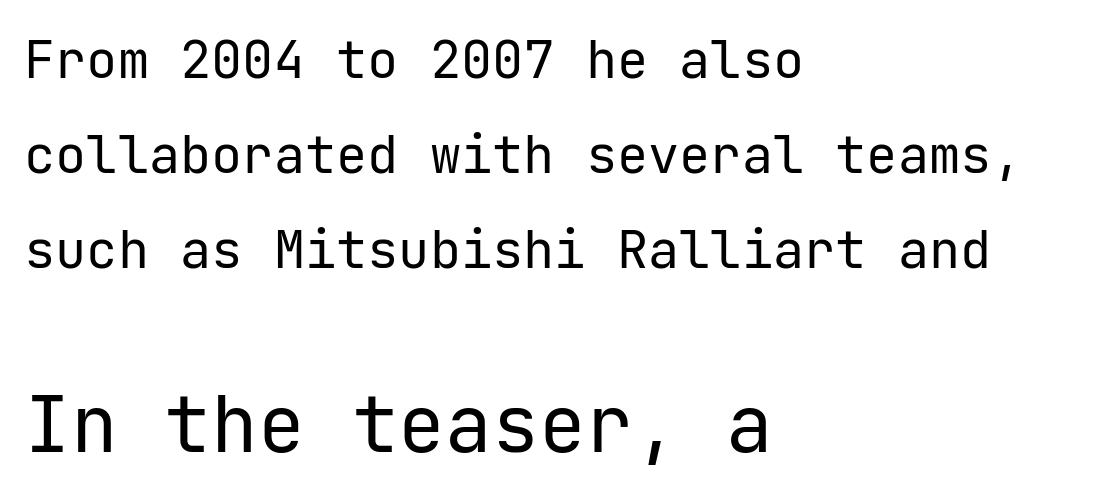
Q: Is the text bold? A: No.
Q: Is the text italic (slanted)? A: No, it is upright.
Q: Is the typeface a serif or a sans-serif typeface? A: Sans-serif.
Q: Is the text underlined? A: No.
Q: How is the paragraph aligned? A: Left-aligned.
Q: Is the spacing between letters normal or unusually wide? A: Normal.
Q: Which block of text is set in a larger size, the first (top) or the second (bottom)? A: The second (bottom) one.
Q: Width (condensed, normal, or wide)? A: Normal.
Q: Stroke contrast? A: Low.
Q: x-height? A: Medium.
